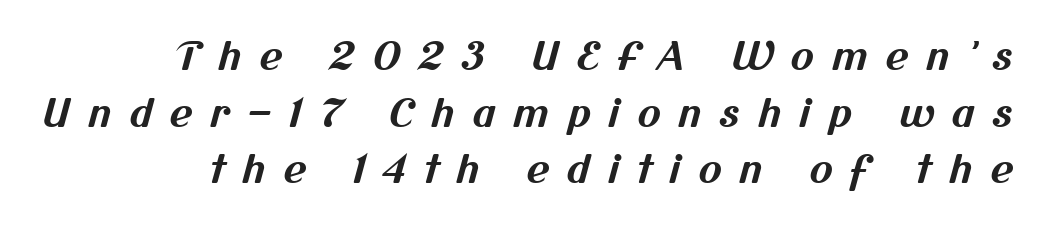
Q: Is the text bold? A: Yes.
Q: Is the typeface a serif or a sans-serif typeface? A: Sans-serif.
Q: Is the text underlined? A: No.
Q: Is the spacing between letters normal or unusually wide? A: Unusually wide.
Q: Is the spacing between lines tight, normal or loose? A: Normal.
Q: Width (condensed, normal, or wide)? A: Normal.
Q: Stroke contrast? A: Medium.
Q: x-height? A: Medium.
Q: Monospaced? A: No.
